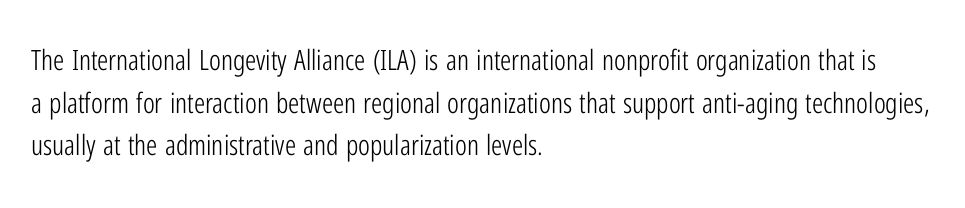
Do the characters align in a grid? No, the font is proportional. Nothing unusual about the tracking: characters are spaced as the font intends. Typographically, this falls in the sans-serif category. Unlike italic type, these characters show no tilt at all. Bare-footed words on every line.
